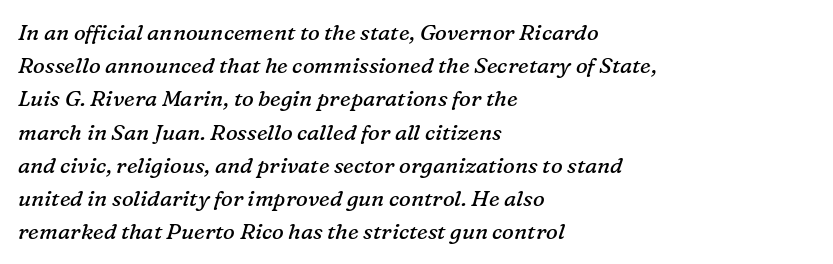
The rag falls on the right side of this text block. This sample uses an oblique cut, with every glyph tilted off the vertical. Standard letterfit; no display-style spreading of the glyphs. The leading is moderate, giving the passage an even texture.
